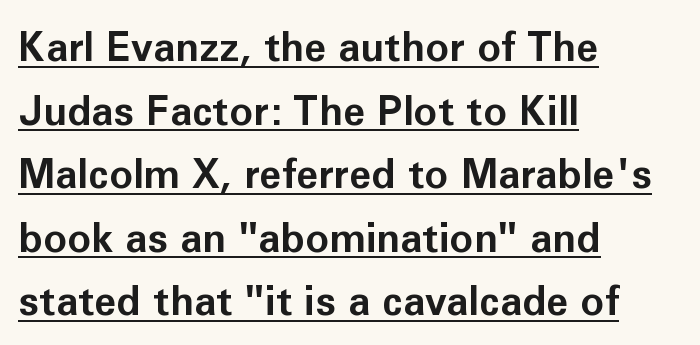
{"serif": "no", "italic": "no", "bold": "yes", "weight": "bold", "width": "normal", "stroke_contrast": "low", "x_height": "medium", "monospaced": "no", "underline": "yes", "align": "left", "line_spacing": "normal", "line_spacing_ratio": 1.59, "letter_spacing": "normal", "letter_spacing_em": 0.0, "glyph_px": 40}
